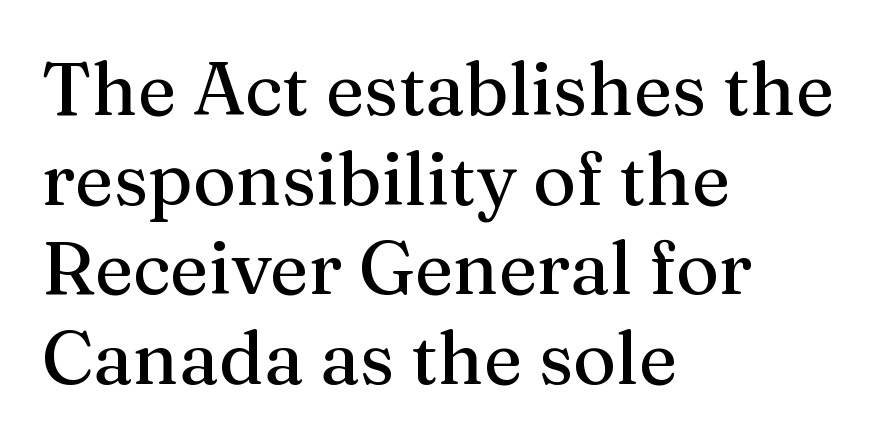
Notice how the passage keeps a crisp vertical edge on the left only. Check under the words: just untouched page. A roman cut, with each character standing at attention. Proportional: the letters do not fall into vertical columns.
